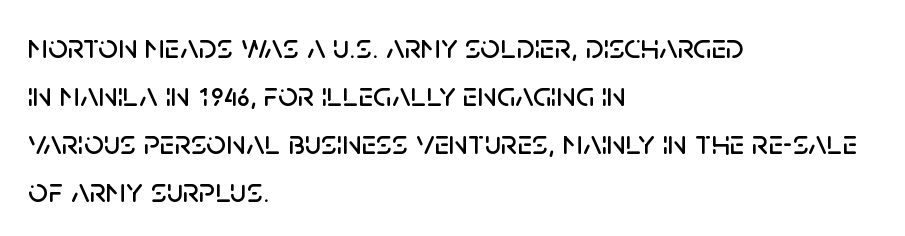
{"serif": "no", "italic": "no", "width": "normal", "stroke_contrast": "low", "x_height": "large", "monospaced": "no", "underline": "no", "align": "left", "line_spacing": "normal", "line_spacing_ratio": 1.37, "letter_spacing": "normal", "letter_spacing_em": 0.0, "glyph_px": 35}
